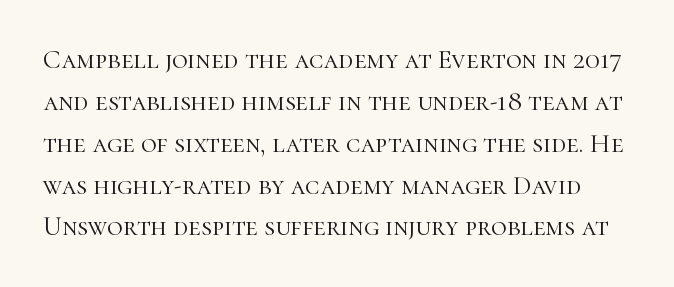
Plain, unruled lines of type. The specimen reads as upright at a glance. Normally led — the rows are evenly, conventionally spaced. The rendering keeps characters at their native spacing.
